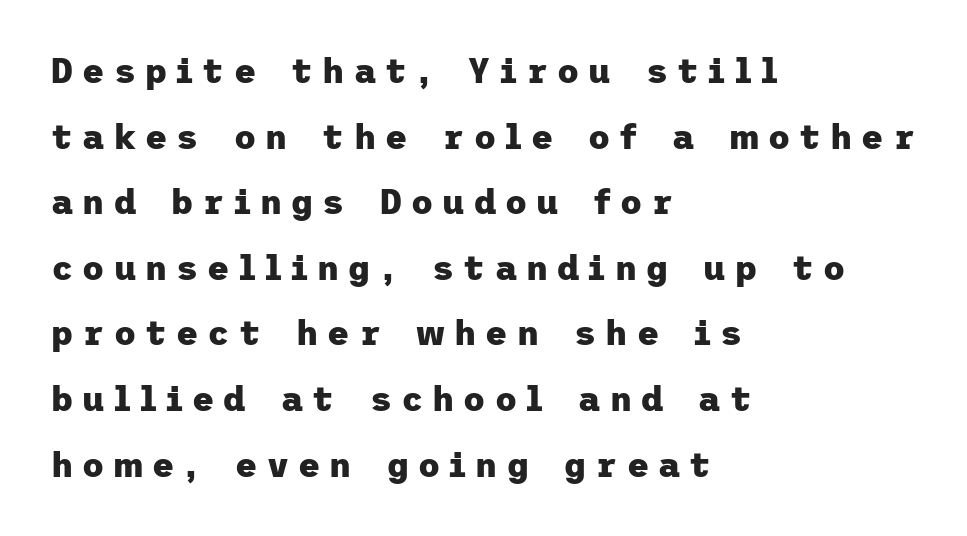
{"serif": "no", "italic": "no", "bold": "yes", "weight": "heavy", "width": "normal", "stroke_contrast": "low", "x_height": "medium", "underline": "no", "align": "left", "line_spacing": "loose", "line_spacing_ratio": 1.93, "letter_spacing": "wide", "letter_spacing_em": 0.27, "glyph_px": 34}
